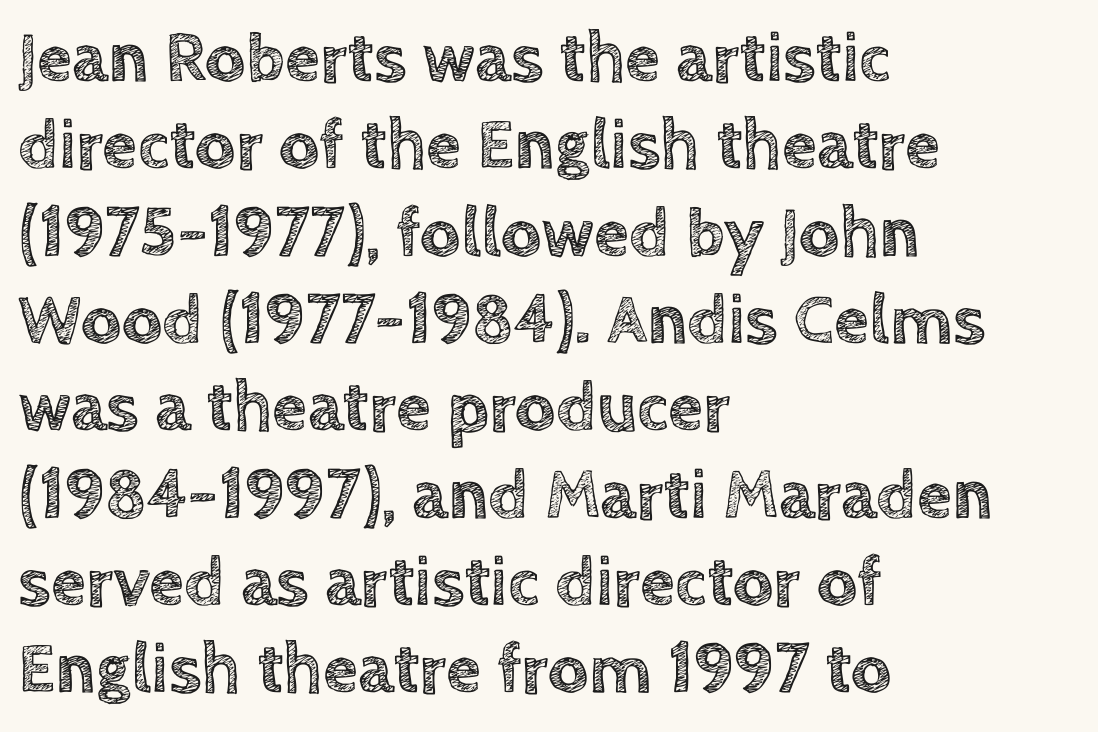
{"italic": "no", "width": "normal", "x_height": "large", "monospaced": "no", "underline": "no", "align": "left", "line_spacing_ratio": 1.23, "letter_spacing": "normal", "letter_spacing_em": 0.0, "glyph_px": 71}
